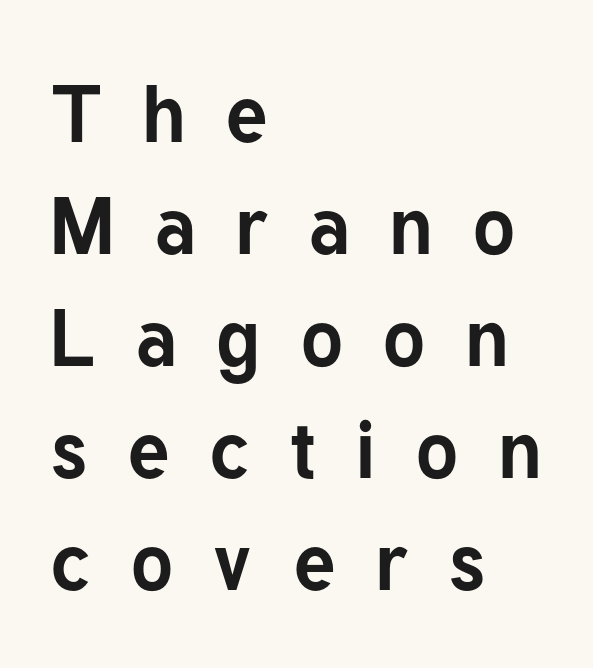
Q: Is the text bold? A: Yes.
Q: Is the text italic (slanted)? A: No, it is upright.
Q: Is the typeface a serif or a sans-serif typeface? A: Sans-serif.
Q: Is the text underlined? A: No.
Q: How is the paragraph aligned? A: Left-aligned.
Q: Is the spacing between letters normal or unusually wide? A: Unusually wide.
Q: Is the spacing between lines tight, normal or loose? A: Normal.
Q: Width (condensed, normal, or wide)? A: Normal.
Q: Stroke contrast? A: Low.
Q: x-height? A: Medium.
Q: Monospaced? A: No.
